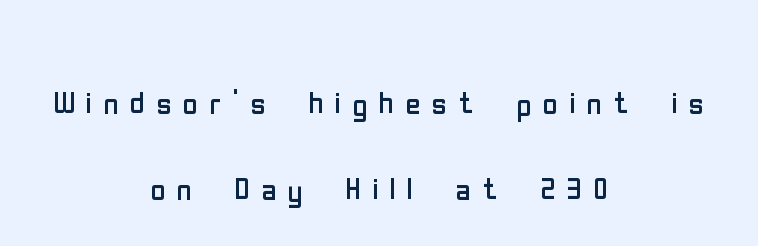
{"serif": "no", "italic": "no", "bold": "no", "weight": "regular", "width": "condensed", "stroke_contrast": "low", "x_height": "medium", "monospaced": "no", "underline": "no", "align": "center", "line_spacing": "loose", "line_spacing_ratio": 2.09, "letter_spacing": "wide", "letter_spacing_em": 0.28, "glyph_px": 41}
